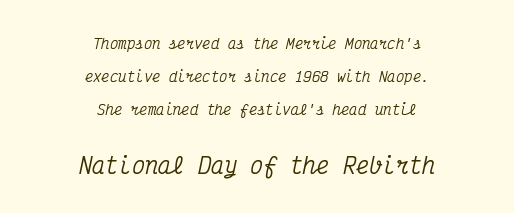
{"italic": "yes", "lean": "right", "slant_degrees": 12, "underline": "no", "align": "center", "line_spacing": "loose", "line_spacing_ratio": 2.34, "letter_spacing": "normal", "letter_spacing_em": 0.0, "larger_block": "second", "size_ratio": 1.57, "glyph_px": 22}
